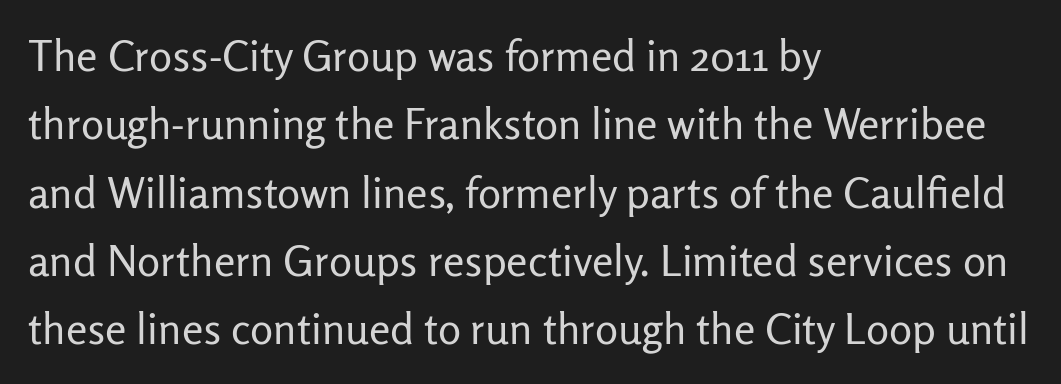
{"serif": "no", "italic": "no", "bold": "no", "weight": "regular", "width": "normal", "stroke_contrast": "low", "x_height": "medium", "monospaced": "no", "underline": "no", "align": "left", "line_spacing": "normal", "line_spacing_ratio": 1.59, "letter_spacing": "normal", "letter_spacing_em": 0.0, "glyph_px": 43}
